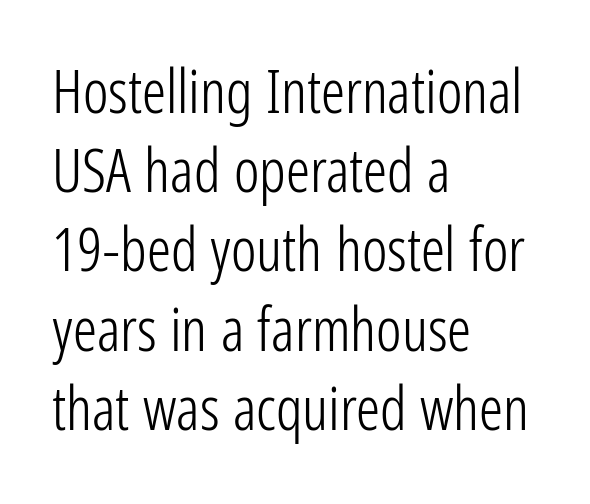
Q: Is the text bold? A: No.
Q: Is the text italic (slanted)? A: No, it is upright.
Q: Is the typeface a serif or a sans-serif typeface? A: Sans-serif.
Q: Is the text underlined? A: No.
Q: How is the paragraph aligned? A: Left-aligned.
Q: Is the spacing between letters normal or unusually wide? A: Normal.
Q: Is the spacing between lines tight, normal or loose? A: Normal.
Q: Width (condensed, normal, or wide)? A: Condensed.
Q: Stroke contrast? A: Low.
Q: x-height? A: Medium.
Q: Monospaced? A: No.
